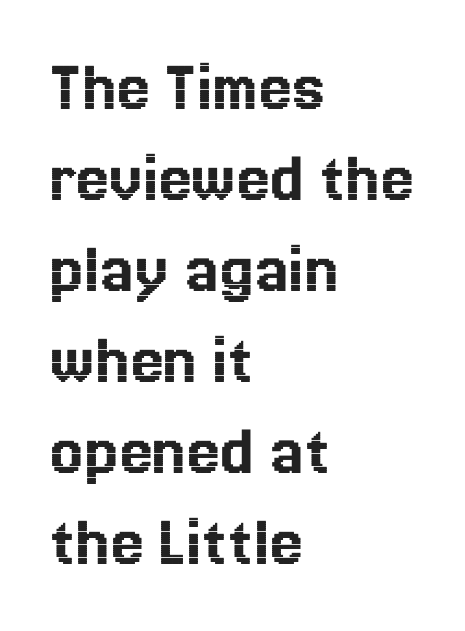
{"italic": "no", "width": "normal", "x_height": "medium", "monospaced": "no", "underline": "no", "align": "left", "line_spacing_ratio": 1.23, "letter_spacing": "normal", "letter_spacing_em": 0.0, "glyph_px": 74}
